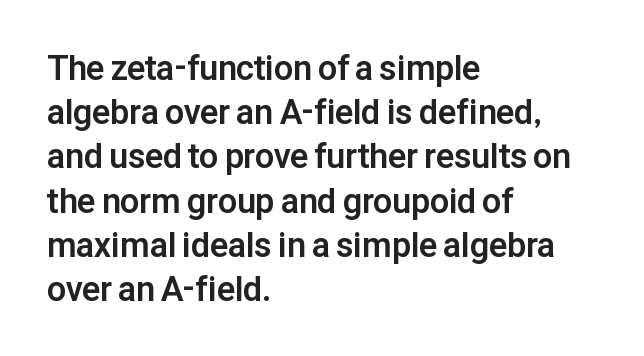
The image shows 34 px bold sans-serif type, upright; set left-aligned, normal line spacing (1.3x), normal letter spacing, not underlined; low stroke contrast and a medium x-height.
